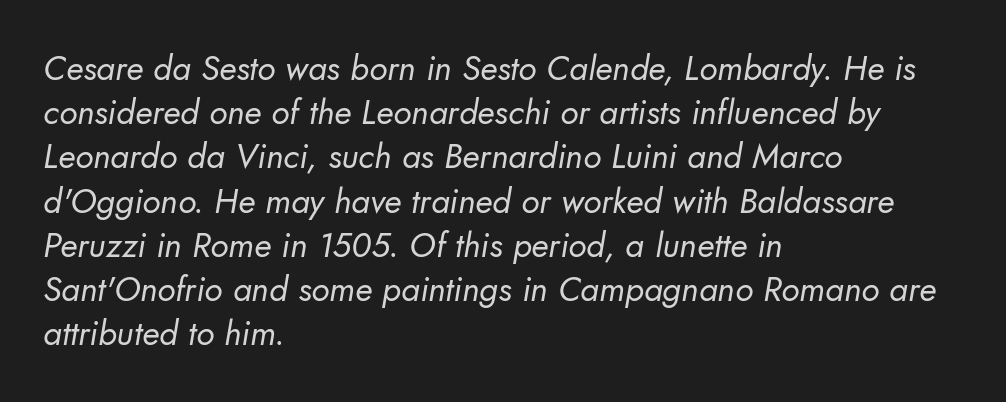
Q: Is the text bold? A: No.
Q: Is the typeface a serif or a sans-serif typeface? A: Sans-serif.
Q: Is the text underlined? A: No.
Q: How is the paragraph aligned? A: Left-aligned.
Q: Is the spacing between letters normal or unusually wide? A: Normal.
Q: Is the spacing between lines tight, normal or loose? A: Normal.
Q: Width (condensed, normal, or wide)? A: Normal.
Q: Stroke contrast? A: Low.
Q: x-height? A: Small.
Q: Monospaced? A: No.
